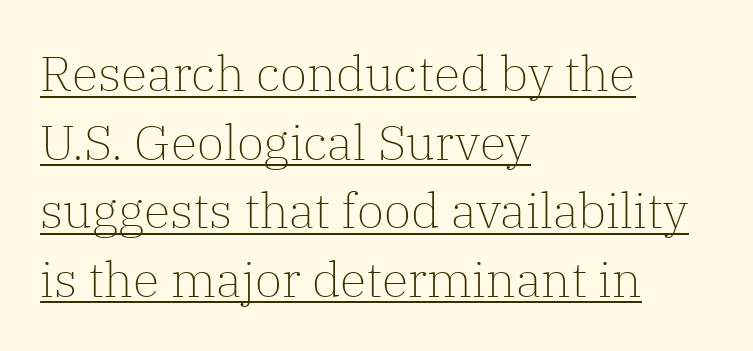
Line spacing here is normal. Spacing verdict: proportional, widths tailored to each character. Standard letterfit; no display-style spreading of the glyphs. Caption: face not bold, strokes unweighted. Every row of glyphs begins at an identical x-position on the left. The string is rendered with underlining switched on.
